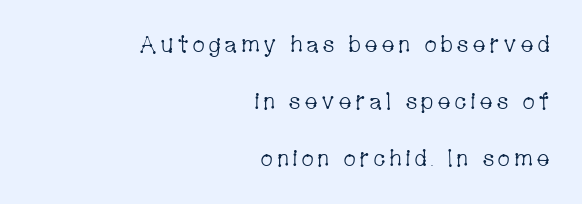
{"italic": "no", "bold": "no", "underline": "no", "align": "right", "line_spacing": "loose", "line_spacing_ratio": 2.47, "glyph_px": 23}
